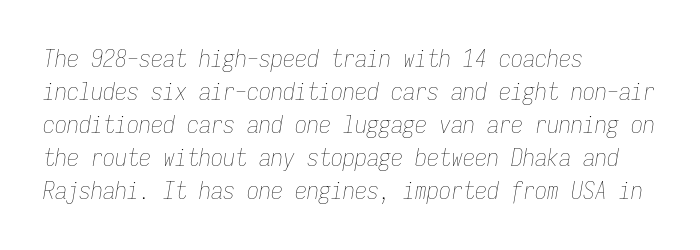
Q: Is the text bold? A: No.
Q: Is the text italic (slanted)? A: Yes, it leans right by about 9 degrees.
Q: Is the text underlined? A: No.
Q: How is the paragraph aligned? A: Left-aligned.
Q: Is the spacing between letters normal or unusually wide? A: Normal.
Q: Is the spacing between lines tight, normal or loose? A: Normal.
